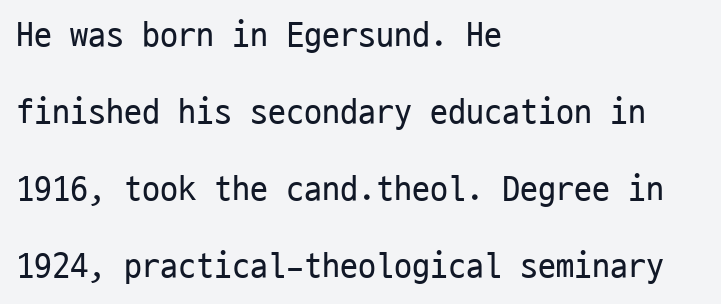
Q: Is the text bold? A: No.
Q: Is the text italic (slanted)? A: No, it is upright.
Q: Is the typeface a serif or a sans-serif typeface? A: Sans-serif.
Q: Is the text underlined? A: No.
Q: How is the paragraph aligned? A: Left-aligned.
Q: Is the spacing between letters normal or unusually wide? A: Normal.
Q: Is the spacing between lines tight, normal or loose? A: Loose.
Q: Width (condensed, normal, or wide)? A: Condensed.
Q: Stroke contrast? A: Low.
Q: x-height? A: Medium.
Q: Monospaced? A: Yes.
